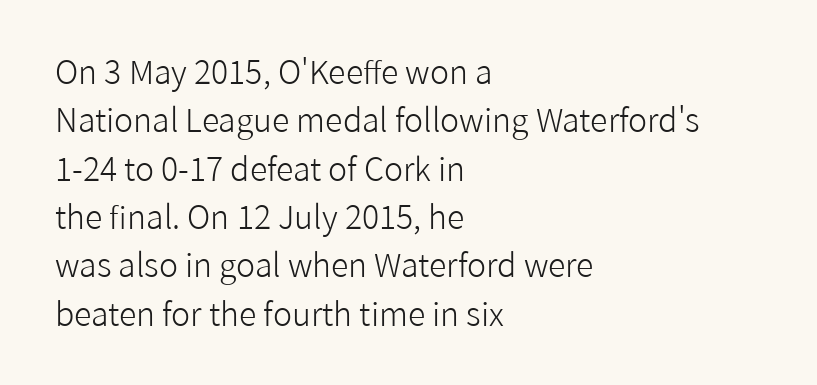
Caption: standard tracking, unaltered. When letters stand straight like this, we call the style roman or upright. The lines sit at an ordinary, default distance from one another. The glyphs in this specimen are sans serif. Check the space under the baseline: it is left empty.
